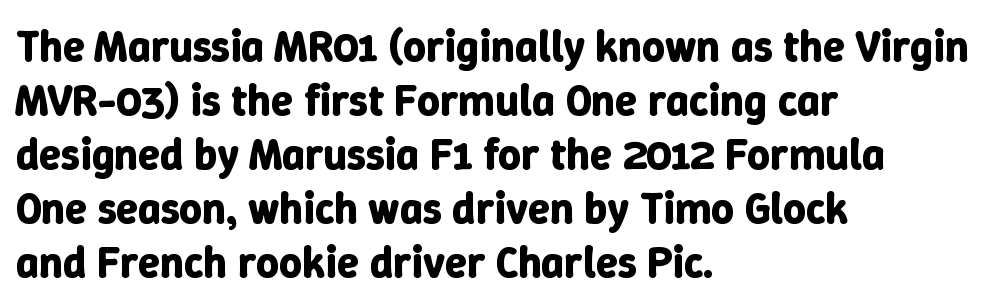
{"italic": "no", "bold": "yes", "weight": "bold", "width": "normal", "stroke_contrast": "low", "x_height": "medium", "monospaced": "no", "underline": "no", "align": "left", "line_spacing_ratio": 1.23, "letter_spacing": "normal", "letter_spacing_em": 0.0, "glyph_px": 44}
